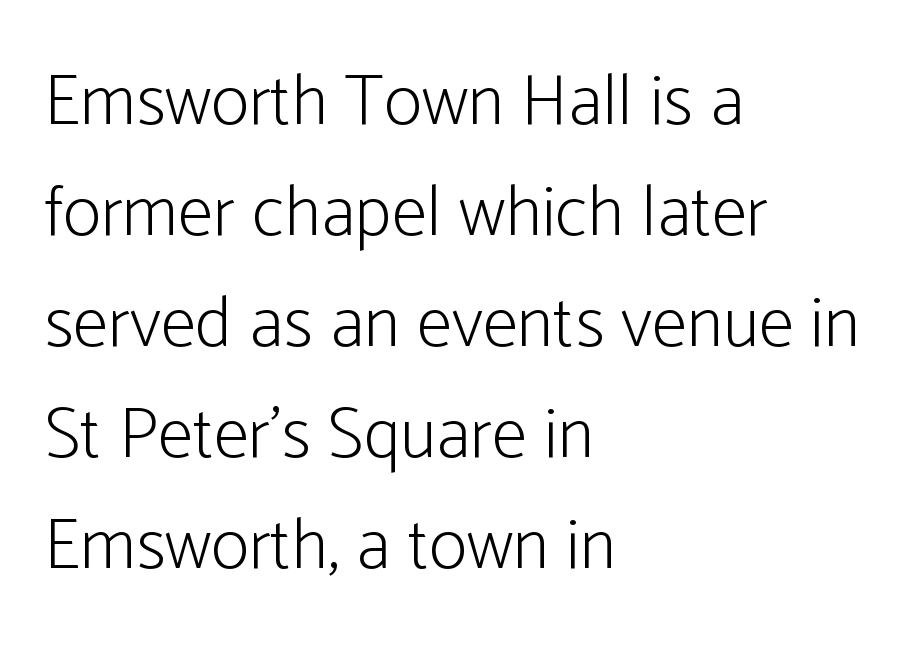
The image shows 72 px light, condensed sans-serif type, upright; set left-aligned, normal line spacing (1.54x), normal letter spacing, not underlined; low stroke contrast and a medium x-height.
